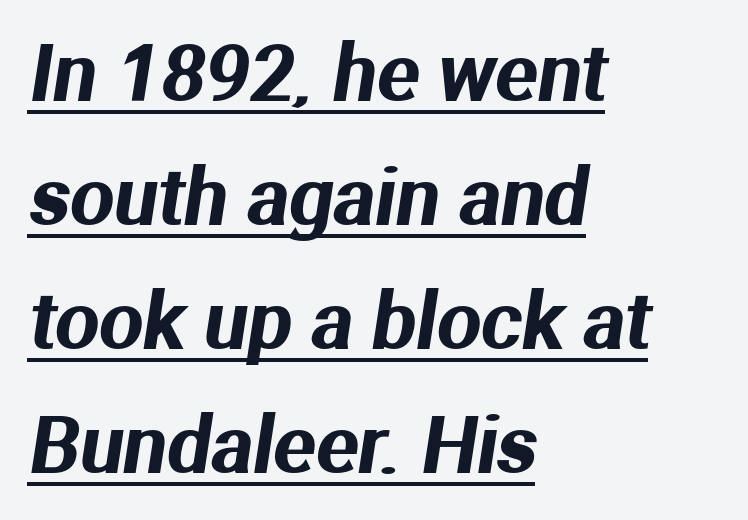
The passage is arranged the way most books set body copy — flush left. The font family rendered here belongs to the sans-serif group. Think of a printed novel: that variable character pitch is what you see here. Underlined type.
